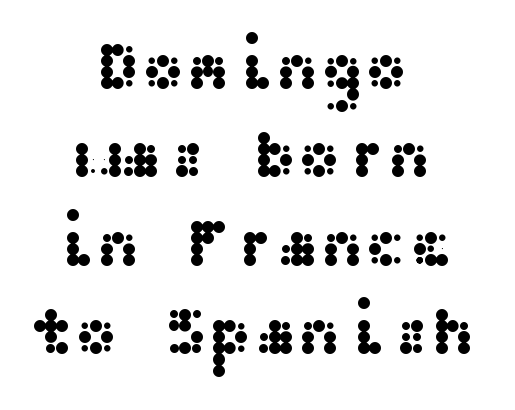
The image shows 67 px wide sans-serif type, upright; set centered, normal line spacing (1.32x), normal letter spacing, not underlined; medium stroke contrast and a medium x-height.
